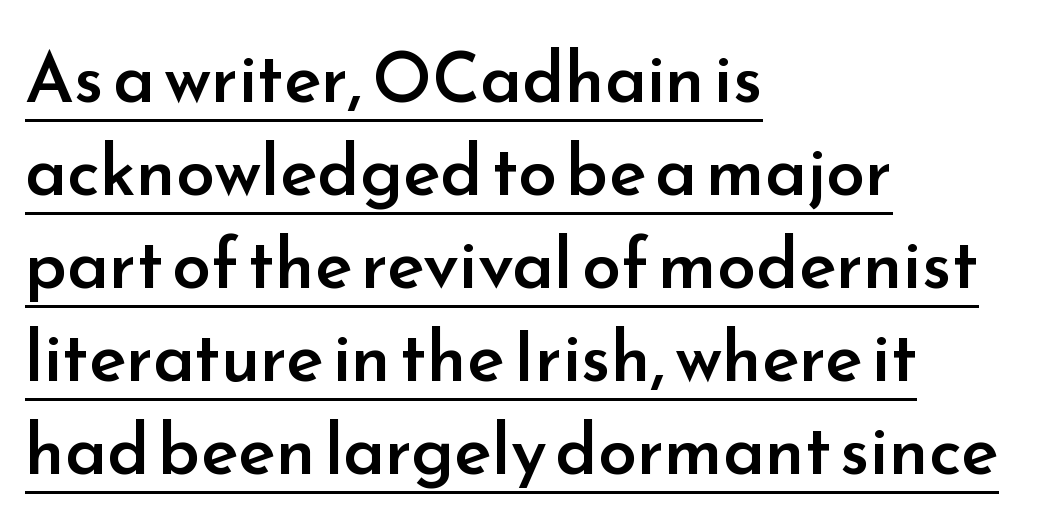
How are the letters spaced? Ordinarily, with no added tracking. In CSS terms this would be text-align: left. Strokes here are thickened, but only to semibold level. Notice how descenders clear the ascenders below comfortably — that's standard leading.
